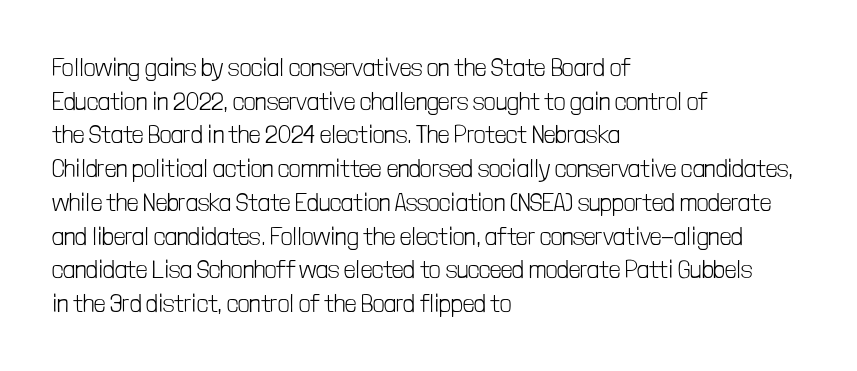
The image shows 25 px text type, upright; set left-aligned, normal line spacing (1.35x), normal letter spacing, not underlined.
